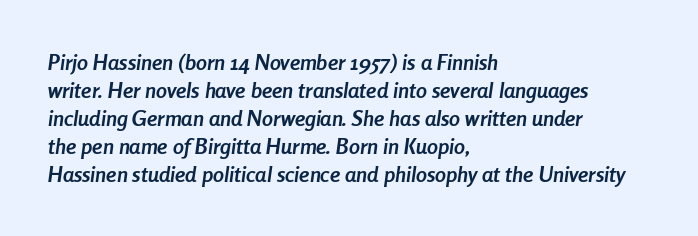
What's the leading like? Ordinary, nothing unusual. Every character sits at an angle, as italics do. On the weight axis this lands at bold, roughly 700. Horizontally, the lines are justified to the leading edge only. Only glyphs here, with clear space below each row. The tracking reads as untouched default to a designer's eye.
